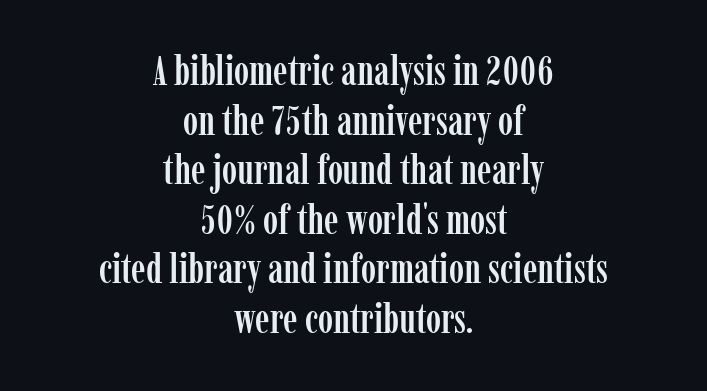
The image shows 41 px condensed serif type, upright; set centered, line spacing 1.21x, normal letter spacing, not underlined; low stroke contrast and a medium x-height.
